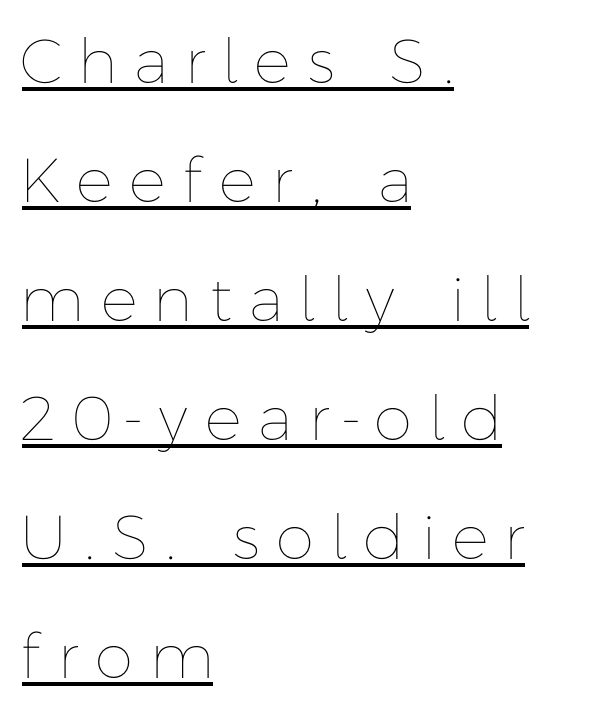
{"italic": "no", "bold": "no", "weight": "thin", "width": "normal", "stroke_contrast": "low", "x_height": "medium", "monospaced": "no", "underline": "yes", "align": "left", "line_spacing": "loose", "line_spacing_ratio": 1.92, "letter_spacing": "wide", "letter_spacing_em": 0.32, "glyph_px": 62}
